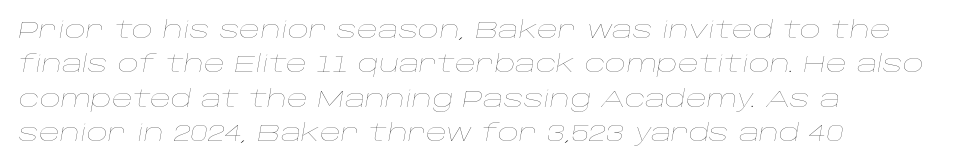
Q: Is the text bold? A: No.
Q: Is the text italic (slanted)? A: Yes, it leans right by about 10 degrees.
Q: Is the text underlined? A: No.
Q: How is the paragraph aligned? A: Left-aligned.
Q: Is the spacing between letters normal or unusually wide? A: Normal.
Q: Is the spacing between lines tight, normal or loose? A: Normal.
